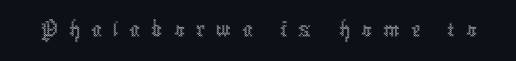
{"italic": "no", "bold": "no", "weight": "thin", "width": "condensed", "x_height": "medium", "monospaced": "no", "underline": "no", "letter_spacing": "wide", "letter_spacing_em": 0.21, "glyph_px": 52}
